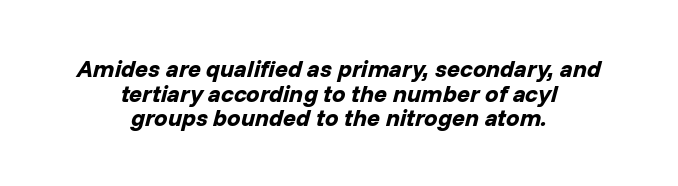
{"italic": "yes", "lean": "right", "slant_degrees": 14, "bold": "yes", "underline": "no", "align": "center", "line_spacing": "tight", "line_spacing_ratio": 1.03, "letter_spacing": "normal", "letter_spacing_em": 0.0, "glyph_px": 24}
